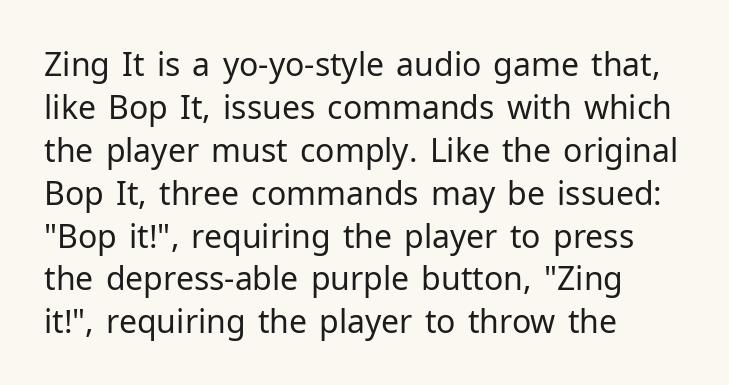
{"serif": "no", "italic": "no", "bold": "no", "weight": "regular", "width": "normal", "stroke_contrast": "low", "x_height": "medium", "monospaced": "no", "underline": "no", "align": "left", "line_spacing": "normal", "line_spacing_ratio": 1.34, "letter_spacing": "normal", "letter_spacing_em": 0.0, "glyph_px": 32}
